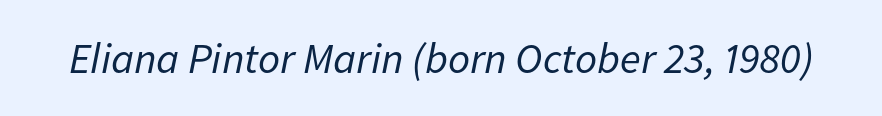
{"italic": "yes", "lean": "right", "slant_degrees": 11, "bold": "no", "weight": "regular", "width": "normal", "stroke_contrast": "low", "x_height": "medium", "monospaced": "no", "underline": "no", "letter_spacing": "normal", "letter_spacing_em": 0.0, "glyph_px": 43}
